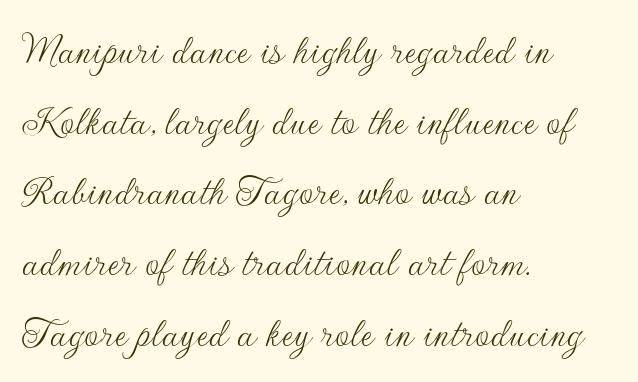
{"serif": "no", "bold": "no", "weight": "thin", "width": "normal", "stroke_contrast": "low", "x_height": "small", "monospaced": "no", "underline": "no", "align": "left", "line_spacing": "normal", "line_spacing_ratio": 1.57, "letter_spacing": "normal", "letter_spacing_em": 0.0, "glyph_px": 45}
